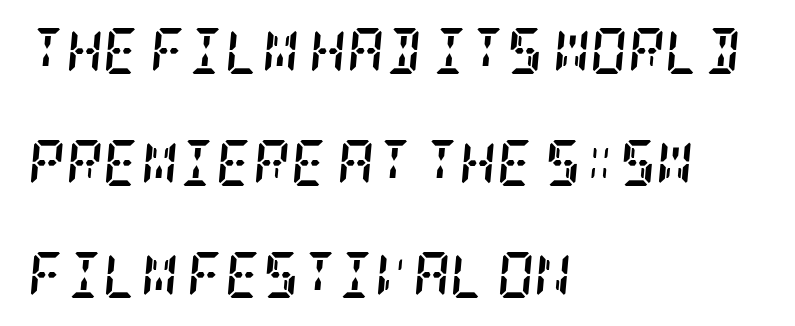
Letters rest on an invisible, unmarked baseline. The lines are quadded left. Serifs: yes, visible at the terminals of the letterforms. Tracking here is standard; glyphs follow each other at the usual distance. Is there much room between lines? Yes — plenty of vertical air separates them.
